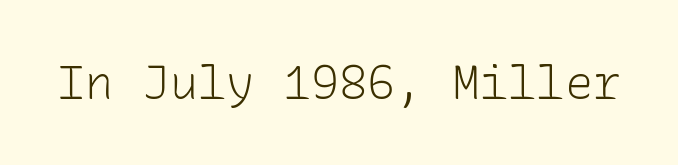
The image shows 47 px light sans-serif type, upright, monospaced; set normal letter spacing, not underlined; low stroke contrast and a medium x-height.
